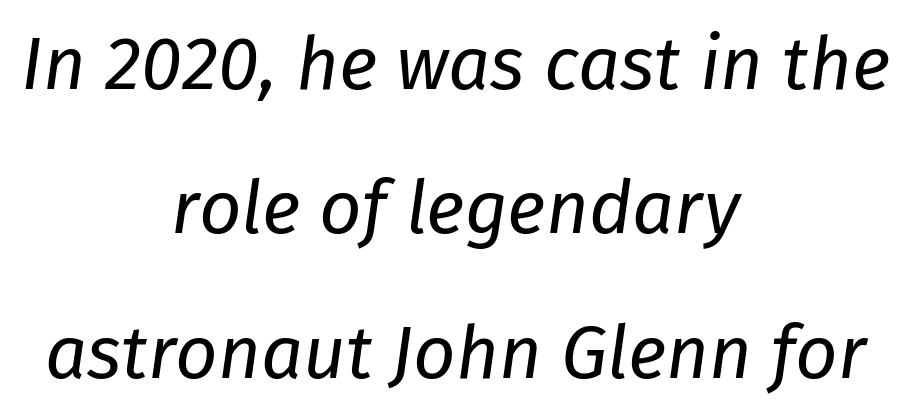
The image shows 74 px regular-weight type, italic (leaning right); set centered, loose line spacing (1.95x), normal letter spacing, not underlined; low stroke contrast and a medium x-height.
